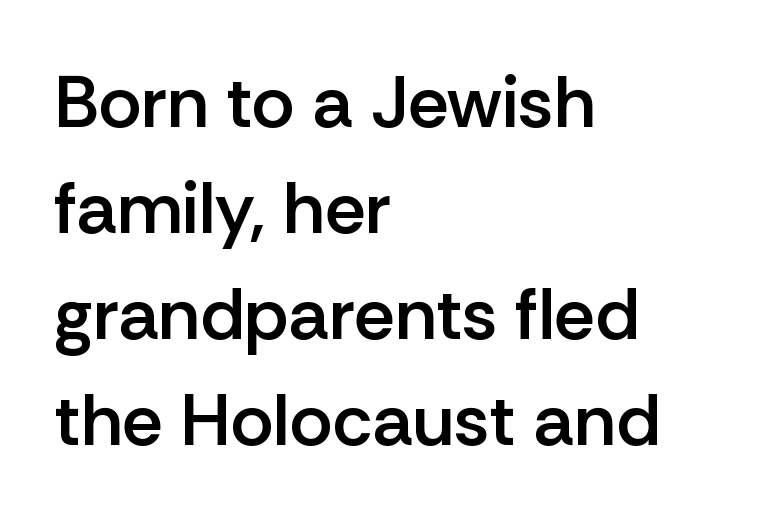
A clean baseline with only descenders dipping below it. Stroke terminals: plain, sans-serif. Character widths vary here, with narrow letters taking less room than wide ones. The lettering stays uniformly vertical, giving the passage a roman look. Its strokes are somewhat broadened, the hallmark of semibold type. What stands out about the letter spacing? Nothing — it is the standard amount.
